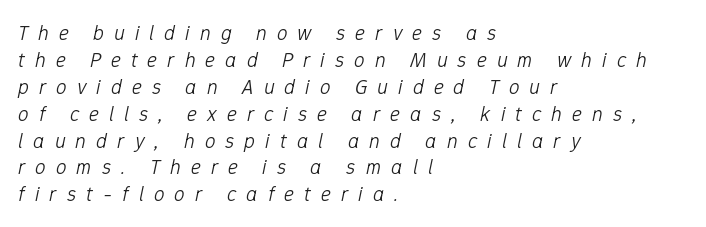
The image shows 21 px text type, italic (leaning right); set left-aligned, normal line spacing (1.28x), unusually wide letter spacing (+0.48 em), not underlined.
